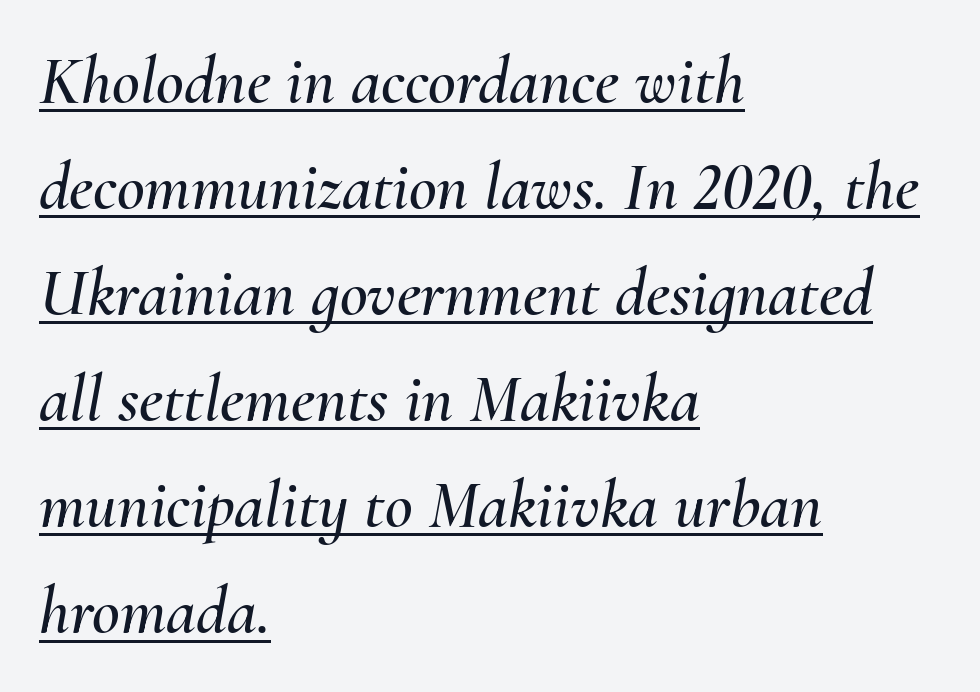
Q: Is the text italic (slanted)? A: Yes, it leans right by about 10 degrees.
Q: Is the text underlined? A: Yes.
Q: How is the paragraph aligned? A: Left-aligned.
Q: Is the spacing between letters normal or unusually wide? A: Normal.
Q: Is the spacing between lines tight, normal or loose? A: Normal.
Q: Width (condensed, normal, or wide)? A: Normal.
Q: Stroke contrast? A: Medium.
Q: x-height? A: Small.
Q: Monospaced? A: No.
